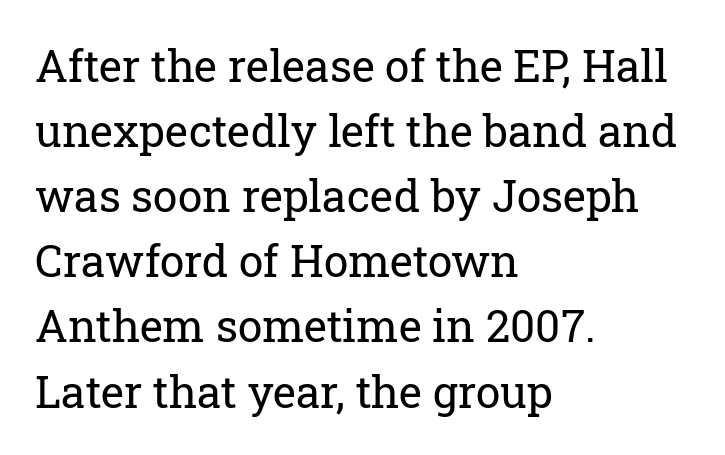
{"serif": "yes", "italic": "no", "bold": "no", "weight": "regular", "width": "normal", "stroke_contrast": "low", "x_height": "medium", "monospaced": "no", "underline": "no", "align": "left", "line_spacing": "normal", "line_spacing_ratio": 1.48, "letter_spacing": "normal", "letter_spacing_em": 0.0, "glyph_px": 44}
